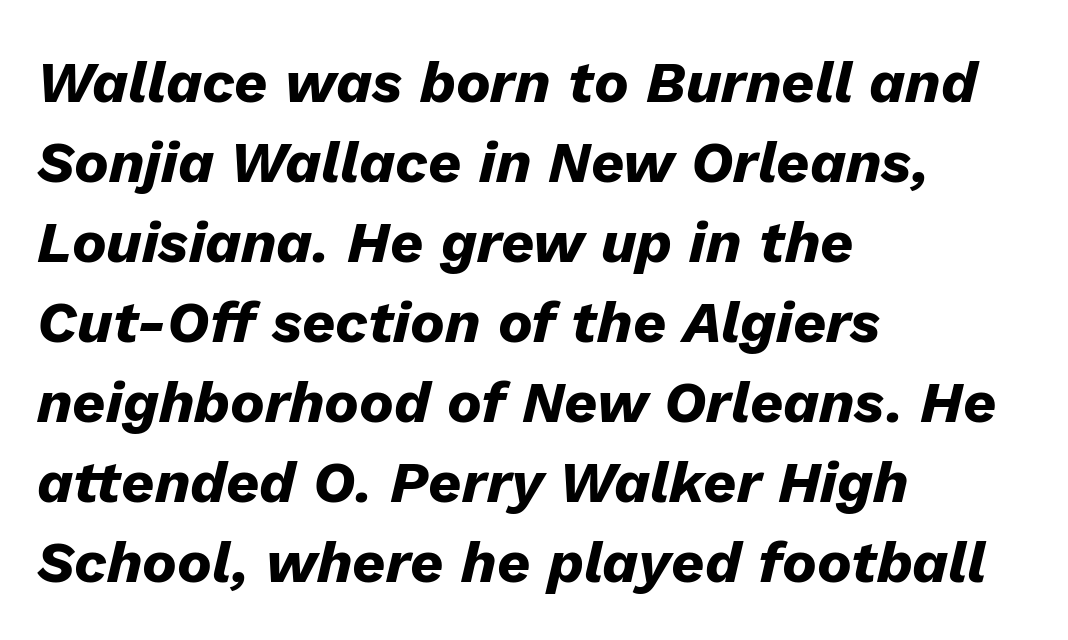
{"italic": "yes", "lean": "right", "slant_degrees": 13, "bold": "yes", "weight": "heavy", "width": "normal", "stroke_contrast": "low", "x_height": "medium", "monospaced": "no", "underline": "no", "align": "left", "line_spacing": "normal", "line_spacing_ratio": 1.38, "letter_spacing": "normal", "letter_spacing_em": 0.0, "glyph_px": 58}
